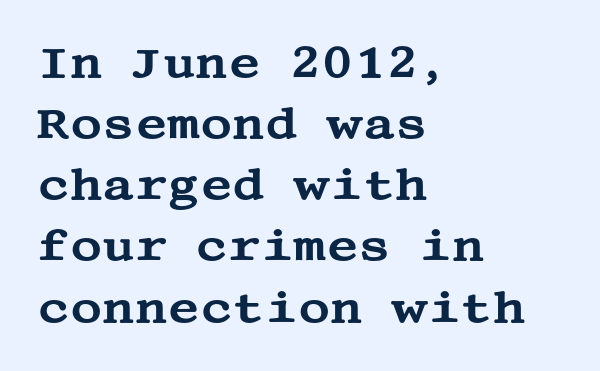
Q: Is the text italic (slanted)? A: No, it is upright.
Q: Is the typeface a serif or a sans-serif typeface? A: Serif.
Q: Is the text underlined? A: No.
Q: How is the paragraph aligned? A: Left-aligned.
Q: Is the spacing between letters normal or unusually wide? A: Normal.
Q: Is the spacing between lines tight, normal or loose? A: Normal.
Q: Width (condensed, normal, or wide)? A: Wide.
Q: Stroke contrast? A: Medium.
Q: x-height? A: Large.
